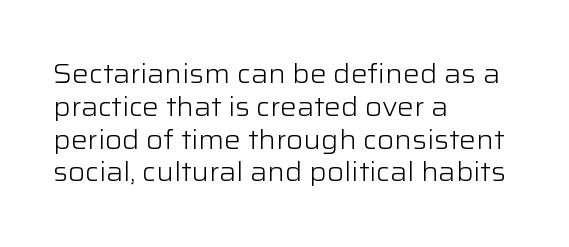
Q: Is the text bold? A: No.
Q: Is the text italic (slanted)? A: No, it is upright.
Q: Is the text underlined? A: No.
Q: How is the paragraph aligned? A: Left-aligned.
Q: Is the spacing between letters normal or unusually wide? A: Normal.
Q: Is the spacing between lines tight, normal or loose? A: Normal.
